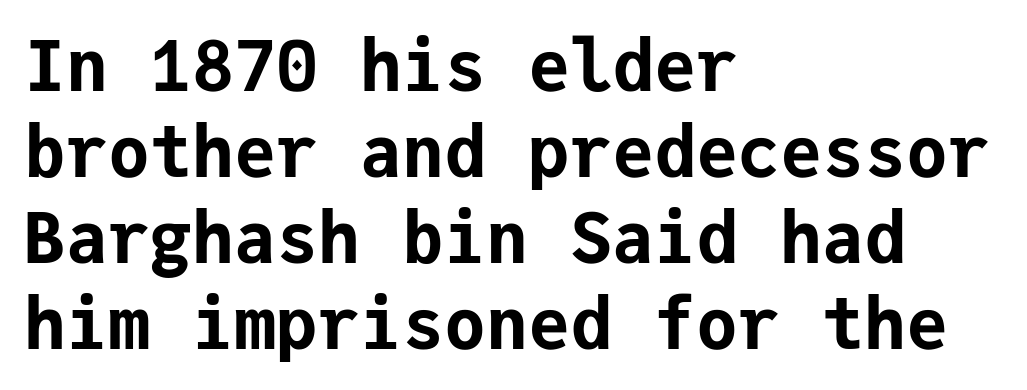
{"serif": "no", "italic": "no", "bold": "yes", "weight": "bold", "width": "normal", "stroke_contrast": "low", "x_height": "medium", "monospaced": "yes", "underline": "no", "align": "left", "line_spacing_ratio": 1.23, "letter_spacing": "normal", "letter_spacing_em": 0.0, "glyph_px": 70}
